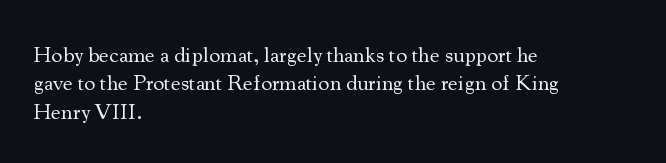
Rule under the text: the space is simply empty. Honestly, the letter spacing is just normal — you wouldn't notice it. The font's upright variant was chosen for this text. The strokes are not fattened; the text isn't bold. Layout note: lines flush left. The designer left line spacing at the default.
